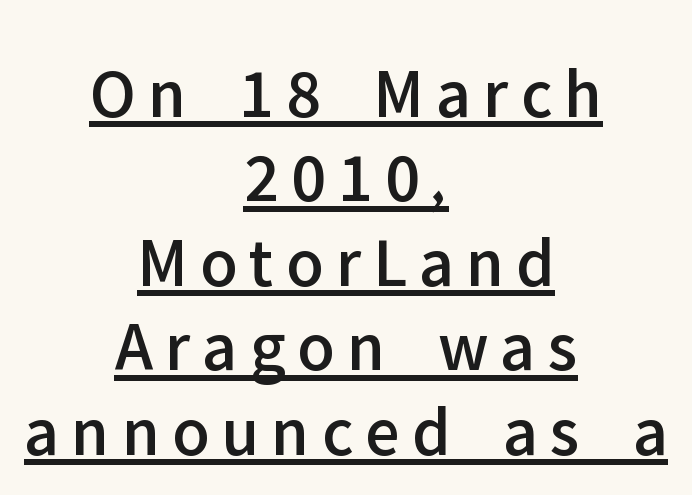
Q: Is the text italic (slanted)? A: No, it is upright.
Q: Is the typeface a serif or a sans-serif typeface? A: Sans-serif.
Q: Is the text underlined? A: Yes.
Q: How is the paragraph aligned? A: Centered.
Q: Width (condensed, normal, or wide)? A: Normal.
Q: Stroke contrast? A: Low.
Q: x-height? A: Medium.
Q: Monospaced? A: No.
